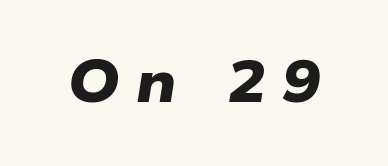
{"serif": "no", "bold": "yes", "weight": "heavy", "width": "wide", "stroke_contrast": "low", "x_height": "medium", "monospaced": "no", "underline": "no", "letter_spacing": "wide", "letter_spacing_em": 0.27, "glyph_px": 58}
